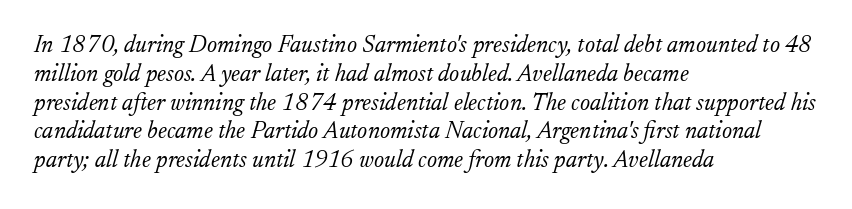
{"italic": "yes", "lean": "right", "slant_degrees": 17, "bold": "no", "underline": "no", "align": "left", "line_spacing_ratio": 1.2, "letter_spacing": "normal", "letter_spacing_em": 0.0, "glyph_px": 24}
